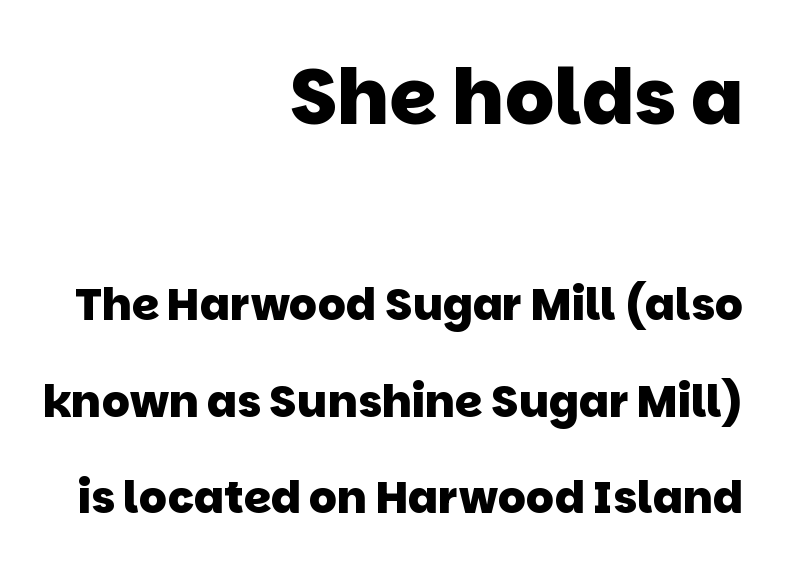
Q: Is the text bold? A: Yes.
Q: Is the typeface a serif or a sans-serif typeface? A: Sans-serif.
Q: Is the text underlined? A: No.
Q: How is the paragraph aligned? A: Right-aligned.
Q: Is the spacing between letters normal or unusually wide? A: Normal.
Q: Is the spacing between lines tight, normal or loose? A: Loose.
Q: Which block of text is set in a larger size, the first (top) or the second (bottom)? A: The first (top) one.
Q: Width (condensed, normal, or wide)? A: Normal.
Q: Stroke contrast? A: Low.
Q: x-height? A: Large.
Q: Monospaced? A: No.
